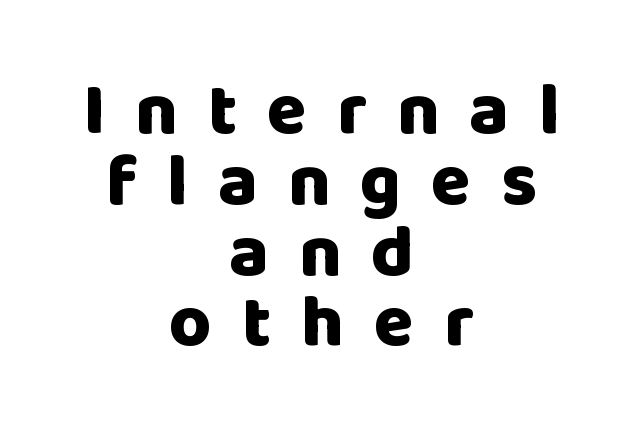
The image shows 73 px heavy sans-serif type, upright; set centered, tight line spacing (0.97x), unusually wide letter spacing (+0.41 em), not underlined; low stroke contrast and a large x-height.
